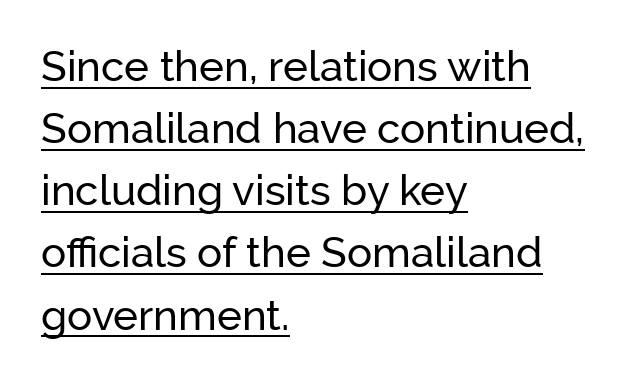
The image shows 42 px sans-serif type, upright; set left-aligned, normal line spacing (1.48x), normal letter spacing, underlined; low stroke contrast and a medium x-height.
